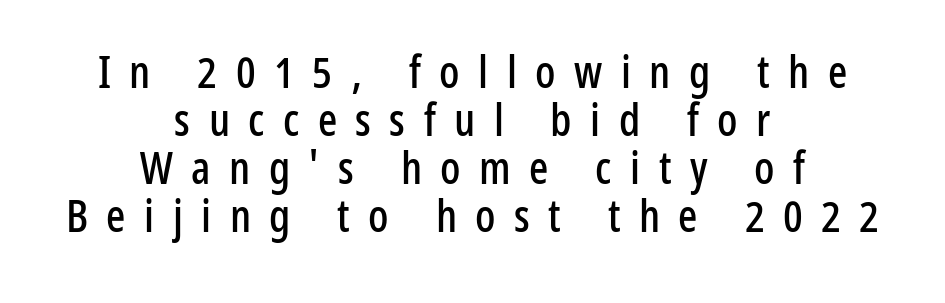
Each row of text sits above clean, open space. Style check: upright. The block of text is dense from top to bottom, with scant space between rows. The type family on display is of the sans-serif kind. Centered paragraph, ragged on both sides. The passage shown has open, widely tracked lettering throughout.
